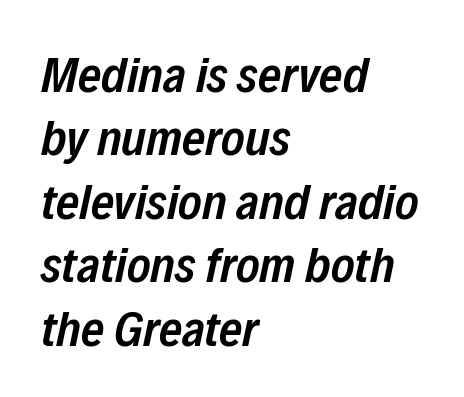
{"italic": "yes", "lean": "right", "slant_degrees": 12, "bold": "semi", "weight": "semibold", "width": "condensed", "stroke_contrast": "low", "x_height": "medium", "monospaced": "no", "underline": "no", "align": "left", "line_spacing": "normal", "line_spacing_ratio": 1.27, "letter_spacing": "normal", "letter_spacing_em": 0.0, "glyph_px": 50}
